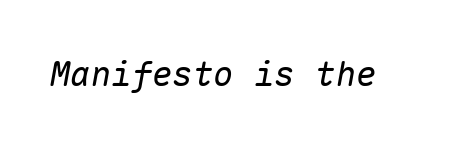
Bare-footed words on every line. Looks like terminal output: every glyph gets an equal slot. The axis of the letterforms is tilted away from vertical. A typesetter would call this zero additional tracking.
